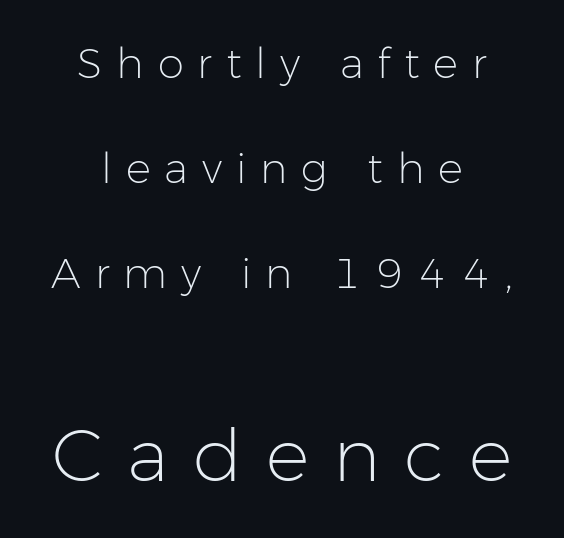
Compared with a typical body face, this is equally light or lighter still. Is the letter spacing exaggerated? Yes — the characters are pushed far apart. This sample has the flowing, uneven cadence of proportional lettering. Each new line begins a long way beneath the previous one. Italic? Not at all — the glyphs are vertical.
